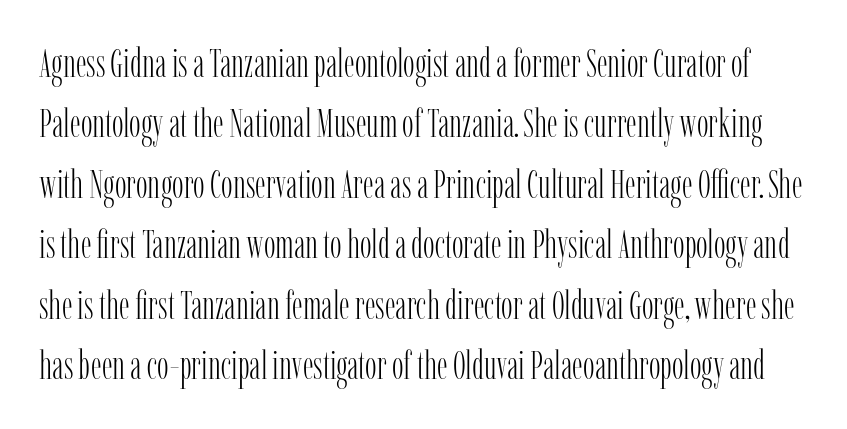
Yep, those are serifs on the letters. Is the stroke heavy? The answer is a plain regular-or-lighter. Character widths vary here, with narrow letters taking less room than wide ones. The lettering holds an erect, upright posture throughout. Only glyphs here, with clear space below each row.
